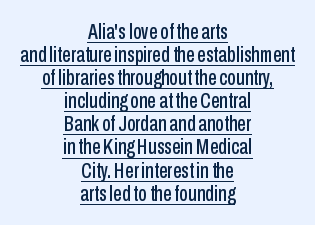
The image shows 22 px text type, upright; set centered, tight line spacing (1.05x), normal letter spacing, underlined.
